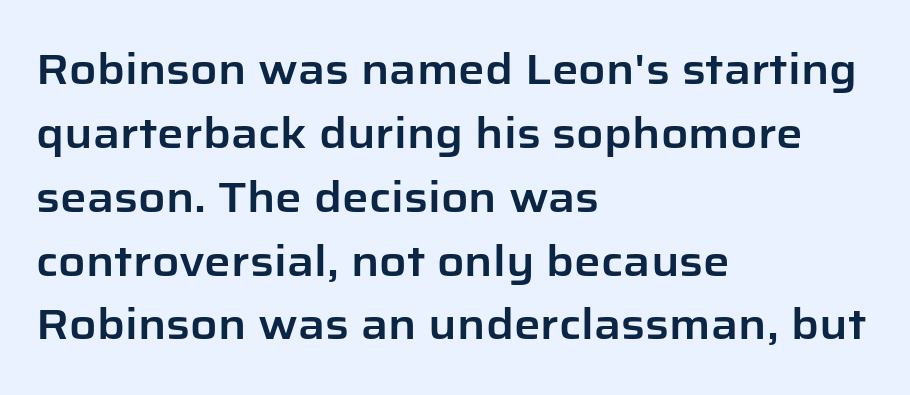
{"serif": "no", "italic": "no", "width": "normal", "stroke_contrast": "low", "x_height": "medium", "monospaced": "no", "underline": "no", "align": "left", "line_spacing": "normal", "line_spacing_ratio": 1.52, "letter_spacing": "normal", "letter_spacing_em": 0.0, "glyph_px": 42}
